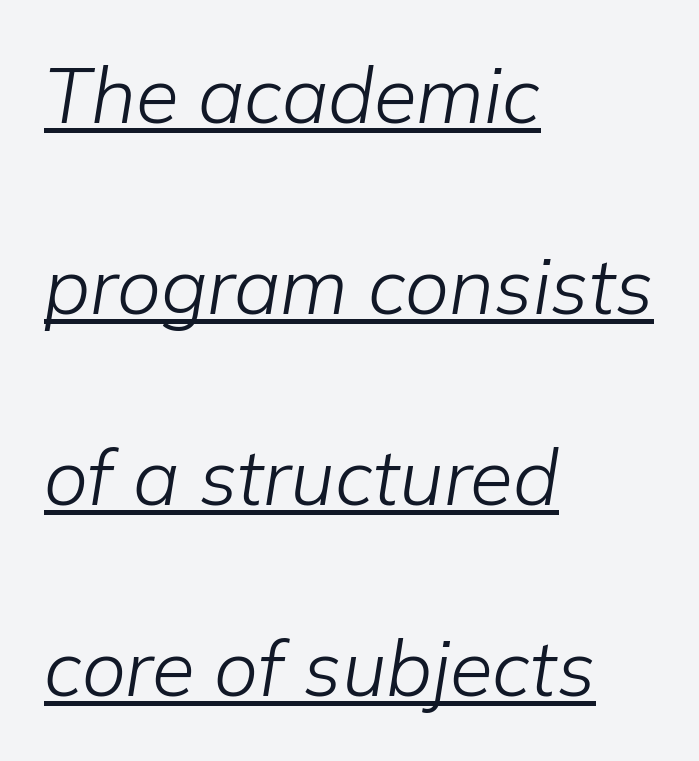
Q: Is the text bold? A: No.
Q: Is the text italic (slanted)? A: Yes, it leans right by about 9 degrees.
Q: Is the text underlined? A: Yes.
Q: How is the paragraph aligned? A: Left-aligned.
Q: Is the spacing between letters normal or unusually wide? A: Normal.
Q: Is the spacing between lines tight, normal or loose? A: Loose.
Q: Width (condensed, normal, or wide)? A: Normal.
Q: Stroke contrast? A: Low.
Q: x-height? A: Medium.
Q: Monospaced? A: No.
